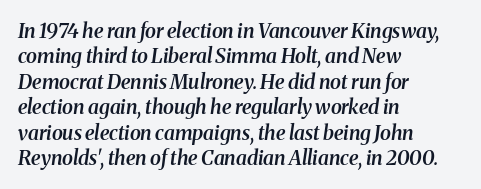
{"italic": "yes", "lean": "right", "slant_degrees": 8, "bold": "semi", "underline": "no", "align": "left", "line_spacing": "normal", "line_spacing_ratio": 1.27, "letter_spacing": "normal", "letter_spacing_em": 0.0, "glyph_px": 20}
